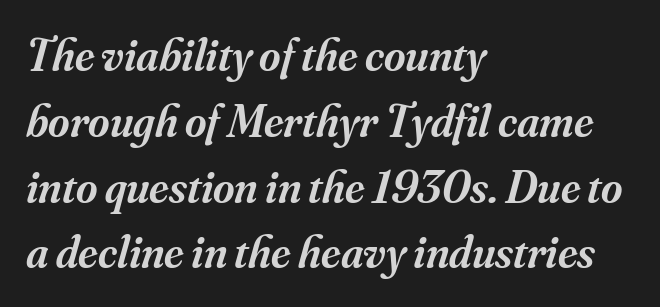
Q: Is the text bold? A: Semi-bold.
Q: Is the text italic (slanted)? A: Yes, it leans right by about 16 degrees.
Q: Is the typeface a serif or a sans-serif typeface? A: Serif.
Q: Is the text underlined? A: No.
Q: How is the paragraph aligned? A: Left-aligned.
Q: Is the spacing between letters normal or unusually wide? A: Normal.
Q: Is the spacing between lines tight, normal or loose? A: Normal.
Q: Width (condensed, normal, or wide)? A: Normal.
Q: Stroke contrast? A: Medium.
Q: x-height? A: Small.
Q: Monospaced? A: No.
